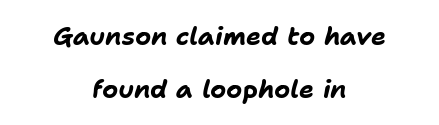
Q: Is the text bold? A: Yes.
Q: Is the text italic (slanted)? A: Yes, it leans right by about 11 degrees.
Q: Is the text underlined? A: No.
Q: How is the paragraph aligned? A: Centered.
Q: Is the spacing between letters normal or unusually wide? A: Normal.
Q: Is the spacing between lines tight, normal or loose? A: Loose.
